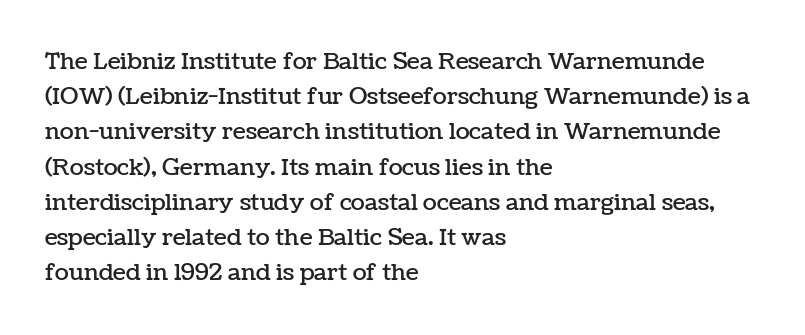
{"italic": "no", "underline": "no", "align": "left", "line_spacing": "normal", "line_spacing_ratio": 1.53, "letter_spacing": "normal", "letter_spacing_em": 0.0, "glyph_px": 23}
